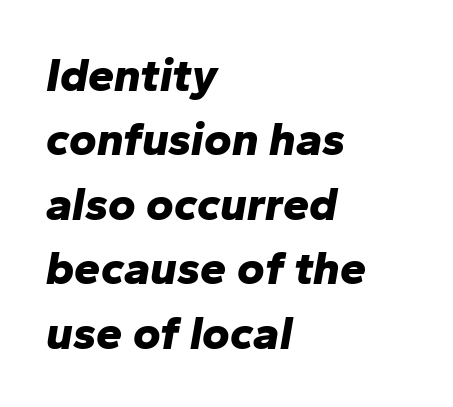
{"italic": "yes", "lean": "right", "slant_degrees": 10, "bold": "yes", "weight": "bold", "width": "normal", "stroke_contrast": "low", "x_height": "medium", "monospaced": "no", "underline": "no", "align": "left", "line_spacing": "normal", "line_spacing_ratio": 1.37, "letter_spacing": "normal", "letter_spacing_em": 0.0, "glyph_px": 47}
